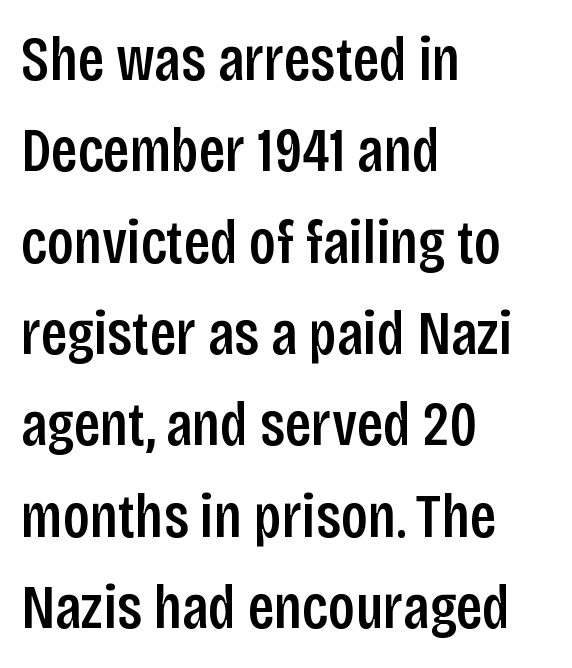
The leading is moderate, giving the passage an even texture. What kind of face is this? One without serifs — a sans. The ragged edge is on the right, which tells us the setting is flush left. Short note: letters normally spaced. Just letters on the line, the space beneath them empty.
